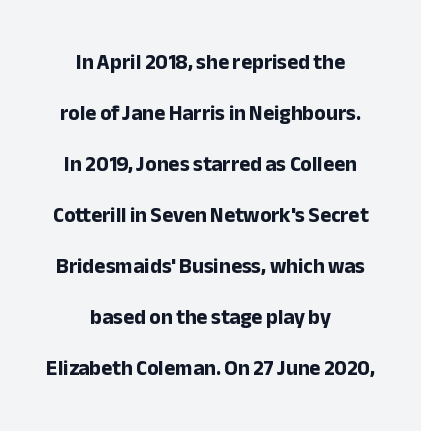
{"italic": "no", "bold": "yes", "underline": "no", "align": "center", "line_spacing": "loose", "line_spacing_ratio": 2.43, "letter_spacing": "normal", "letter_spacing_em": 0.0, "glyph_px": 21}
